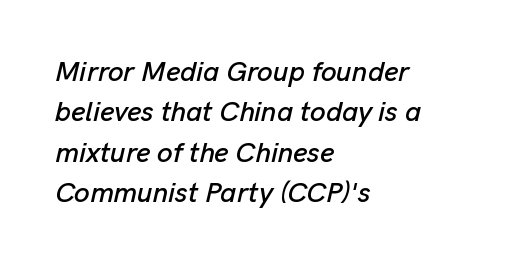
{"italic": "yes", "lean": "right", "slant_degrees": 13, "width": "normal", "stroke_contrast": "low", "x_height": "medium", "monospaced": "no", "underline": "no", "align": "left", "line_spacing": "normal", "line_spacing_ratio": 1.44, "letter_spacing": "normal", "letter_spacing_em": 0.0, "glyph_px": 28}
